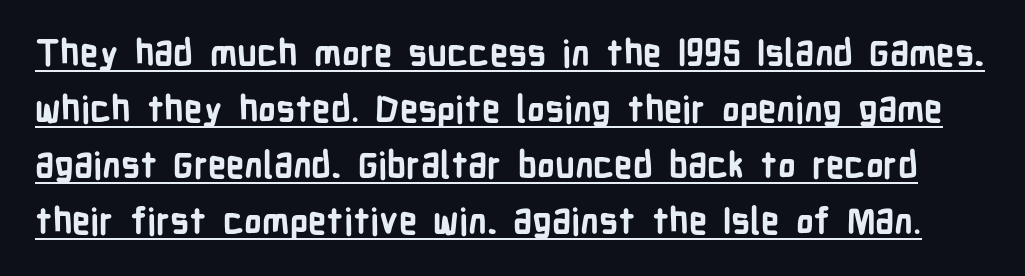
Q: Is the text bold? A: Yes.
Q: Is the text italic (slanted)? A: No, it is upright.
Q: Is the typeface a serif or a sans-serif typeface? A: Sans-serif.
Q: Is the text underlined? A: Yes.
Q: Is the spacing between letters normal or unusually wide? A: Normal.
Q: Is the spacing between lines tight, normal or loose? A: Normal.
Q: Width (condensed, normal, or wide)? A: Condensed.
Q: Stroke contrast? A: Low.
Q: x-height? A: Medium.
Q: Monospaced? A: No.
